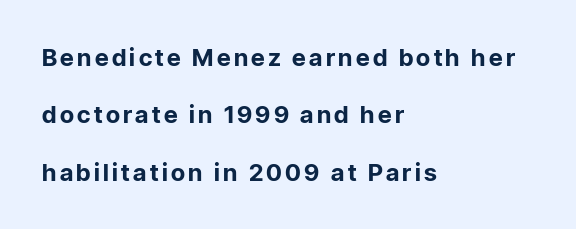
The axis of the letterforms is exactly vertical. The lines are quadded left. A great deal of white space separates one row of letters from the next. The string is rendered with underlining switched off. These lines carry a lot of weight — the face is fully bold.
